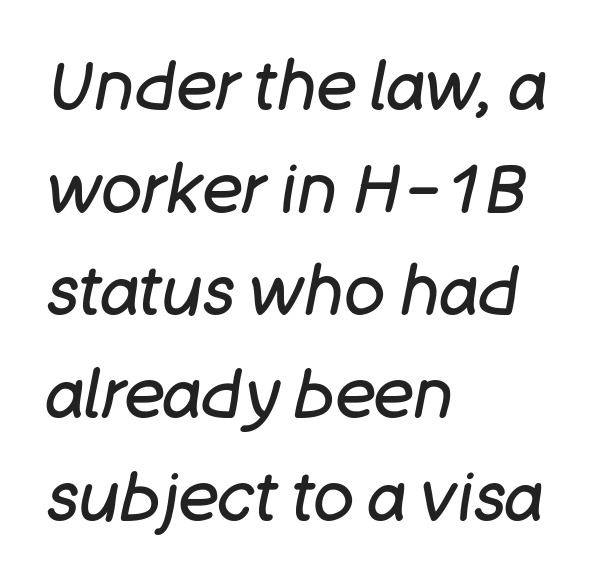
The image shows 68 px regular-weight type, italic (leaning right); set left-aligned, normal line spacing (1.51x), normal letter spacing, not underlined; low stroke contrast and a large x-height.
